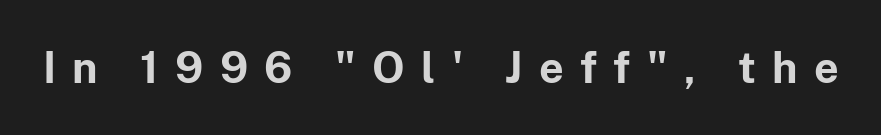
The image shows 43 px bold sans-serif type, upright; set unusually wide letter spacing (+0.38 em), not underlined; low stroke contrast and a medium x-height.
